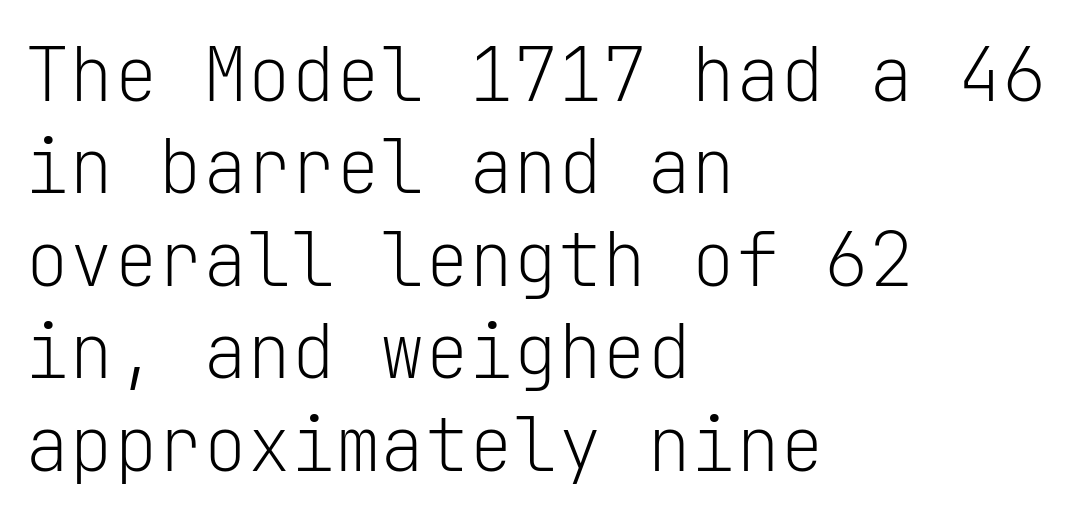
Q: Is the text bold? A: No.
Q: Is the text italic (slanted)? A: No, it is upright.
Q: Is the typeface a serif or a sans-serif typeface? A: Sans-serif.
Q: Is the text underlined? A: No.
Q: How is the paragraph aligned? A: Left-aligned.
Q: Is the spacing between letters normal or unusually wide? A: Normal.
Q: Is the spacing between lines tight, normal or loose? A: Normal.
Q: Width (condensed, normal, or wide)? A: Normal.
Q: Stroke contrast? A: Low.
Q: x-height? A: Medium.
Q: Monospaced? A: Yes.
